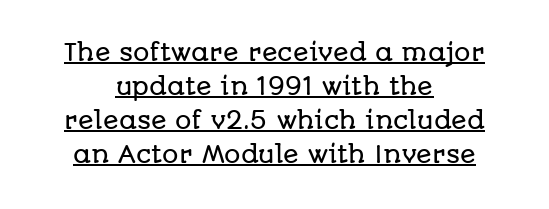
{"italic": "no", "underline": "yes", "align": "center", "line_spacing": "normal", "line_spacing_ratio": 1.48, "letter_spacing": "normal", "letter_spacing_em": 0.0, "glyph_px": 23}
